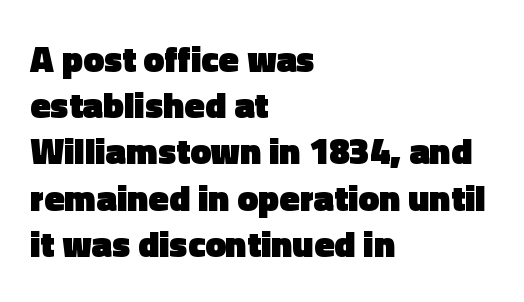
The image shows 37 px heavy sans-serif type, upright; set left-aligned, normal line spacing (1.25x), normal letter spacing, not underlined; a medium x-height.
